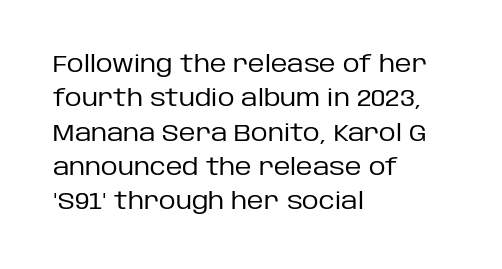
{"italic": "no", "bold": "no", "underline": "no", "align": "left", "line_spacing": "normal", "line_spacing_ratio": 1.49, "letter_spacing": "normal", "letter_spacing_em": 0.0, "glyph_px": 23}
